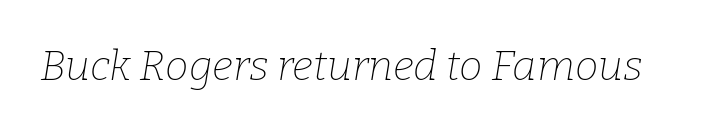
Q: Is the text bold? A: No.
Q: Is the text italic (slanted)? A: Yes, it leans right by about 9 degrees.
Q: Is the typeface a serif or a sans-serif typeface? A: Serif.
Q: Is the text underlined? A: No.
Q: Is the spacing between letters normal or unusually wide? A: Normal.
Q: Width (condensed, normal, or wide)? A: Normal.
Q: Stroke contrast? A: Low.
Q: x-height? A: Medium.
Q: Monospaced? A: No.
